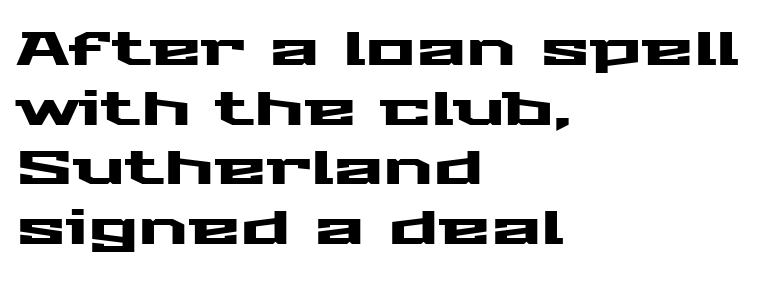
Does the lettering tilt? It doesn't — this is upright. Examine the stroke ends and you'll find no serifs. Line beginnings align vertically; line endings do not. Short note: letters normally spaced. The baseline area is clear.
